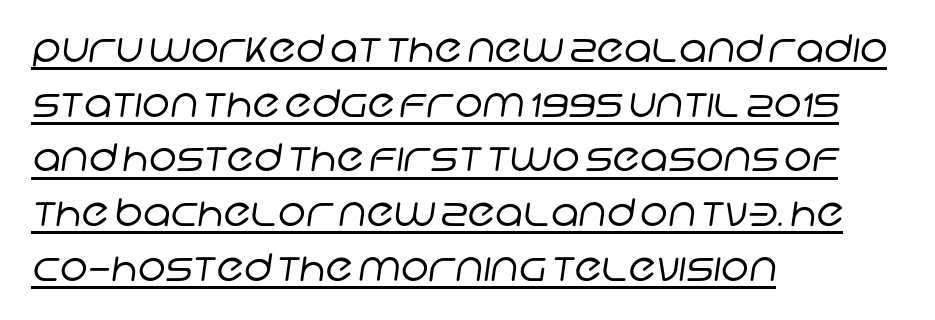
The strokes are not fattened; the text isn't bold. Think of a printed novel: that variable character pitch is what you see here. The rag falls on the right side of this text block. Letter spacing: default.
